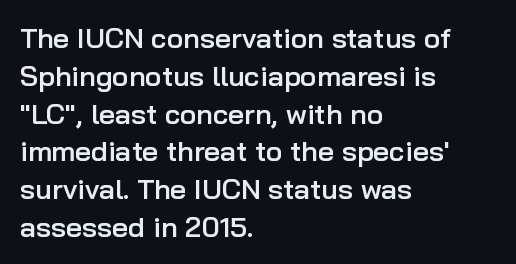
Q: Is the text bold? A: Semi-bold.
Q: Is the text italic (slanted)? A: No, it is upright.
Q: Is the typeface a serif or a sans-serif typeface? A: Sans-serif.
Q: Is the text underlined? A: No.
Q: How is the paragraph aligned? A: Left-aligned.
Q: Is the spacing between letters normal or unusually wide? A: Normal.
Q: Is the spacing between lines tight, normal or loose? A: Normal.
Q: Width (condensed, normal, or wide)? A: Normal.
Q: Stroke contrast? A: Low.
Q: x-height? A: Medium.
Q: Monospaced? A: No.
